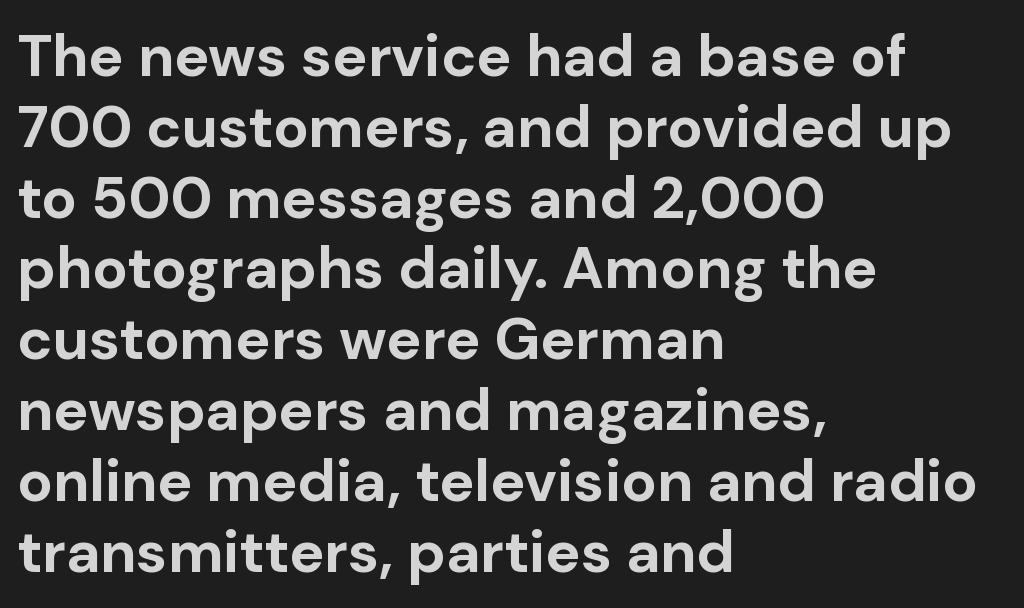
A typesetter would call this proportional, since set widths differ per character. Here the glyphs are tracked normally, forming tight word shapes. Tall strokes in this sample are plumb rather than angled. The compositor pushed each line to the left boundary. The text was rendered using a sans face with plain stroke endings. Each row of text sits above clean, open space.
